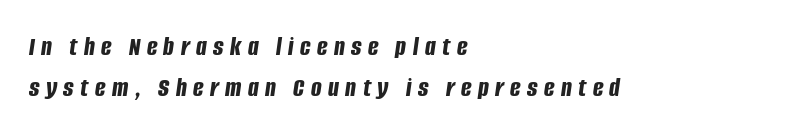
Here the designer chose a conventional face with non-uniform glyph widths. A classic flush-left, rag-right setting is used for this passage. How would I describe the line gaps? Plain and ordinary. These lines have a slow, spaced-out rhythm from letter to letter. Emphasis by weight is at full strength: bold. No word sits above an underline.
